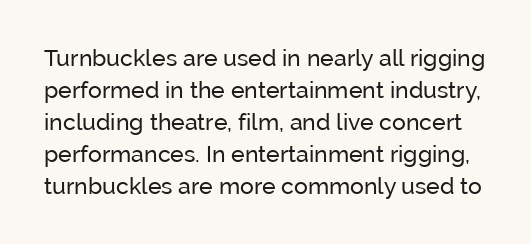
Counters stay open thanks to moderate or lighter strokes. Observe the ordinary spacing: letters are neighbours, not strangers. Interline gaps are of average width in this sample. Each row of text sits above clean, open space.
